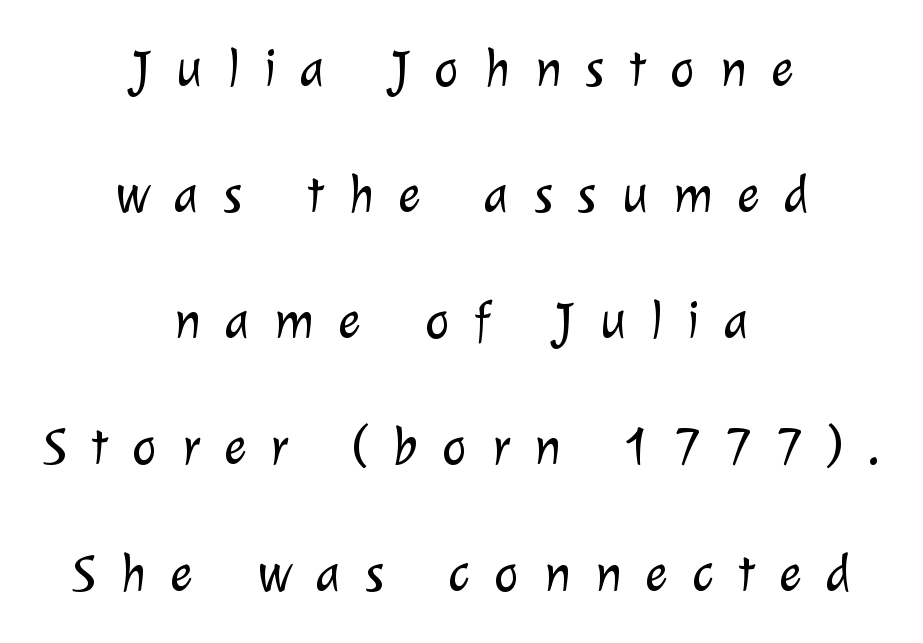
Q: Is the text bold? A: No.
Q: Is the typeface a serif or a sans-serif typeface? A: Sans-serif.
Q: Is the text underlined? A: No.
Q: How is the paragraph aligned? A: Centered.
Q: Is the spacing between letters normal or unusually wide? A: Unusually wide.
Q: Is the spacing between lines tight, normal or loose? A: Loose.
Q: Width (condensed, normal, or wide)? A: Normal.
Q: Stroke contrast? A: Low.
Q: x-height? A: Medium.
Q: Monospaced? A: No.
